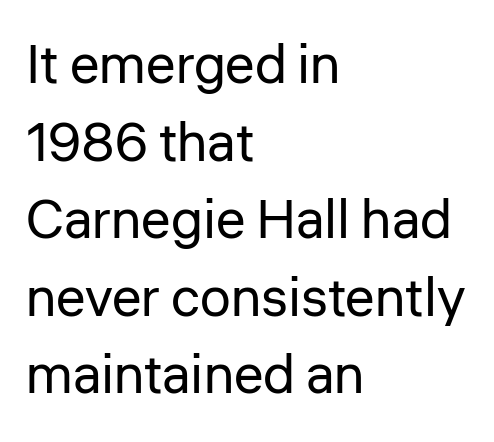
The strokes are not fattened; the text isn't bold. All the whitespace from short lines collects on the right. Each letter keeps its own natural width here, so spacing adapts to shape. Successive baselines arrive at the customary interval.
